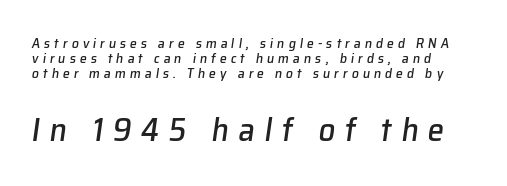
These lines were composed using italics. Someone cranked the tracking dial way up on this one. Students, observe: this is what under-led, compact text looks like. The following chunk of copy outweighs the initial chunk in type size.
